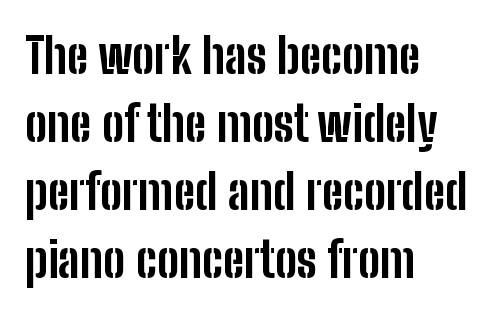
Q: Is the text bold? A: Yes.
Q: Is the text italic (slanted)? A: No, it is upright.
Q: Is the typeface a serif or a sans-serif typeface? A: Sans-serif.
Q: Is the text underlined? A: No.
Q: How is the paragraph aligned? A: Left-aligned.
Q: Is the spacing between letters normal or unusually wide? A: Normal.
Q: Is the spacing between lines tight, normal or loose? A: Normal.
Q: Width (condensed, normal, or wide)? A: Condensed.
Q: Stroke contrast? A: Low.
Q: x-height? A: Medium.
Q: Monospaced? A: No.
